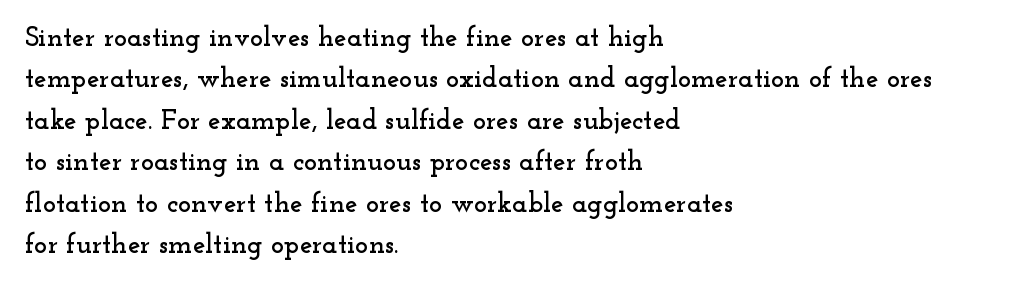
The horizontal fit of the characters is conventional and even. Check under the words: just untouched page. Does the lettering tilt? It doesn't — this is upright. Horizontally, the lines are justified to the leading edge only. Unlike a clean sans, this face finishes its strokes with serifs.
